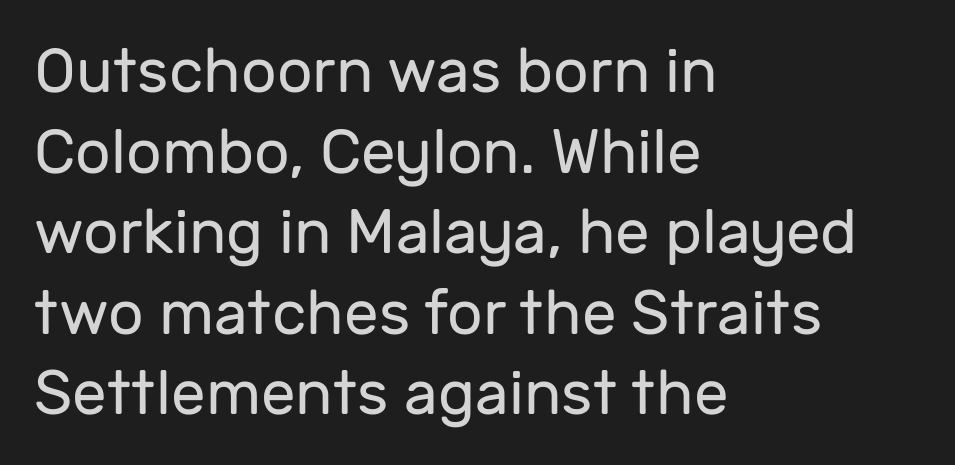
{"serif": "no", "italic": "no", "bold": "no", "weight": "regular", "width": "normal", "stroke_contrast": "low", "x_height": "medium", "monospaced": "no", "underline": "no", "align": "left", "line_spacing": "normal", "line_spacing_ratio": 1.3, "letter_spacing": "normal", "letter_spacing_em": 0.0, "glyph_px": 62}
